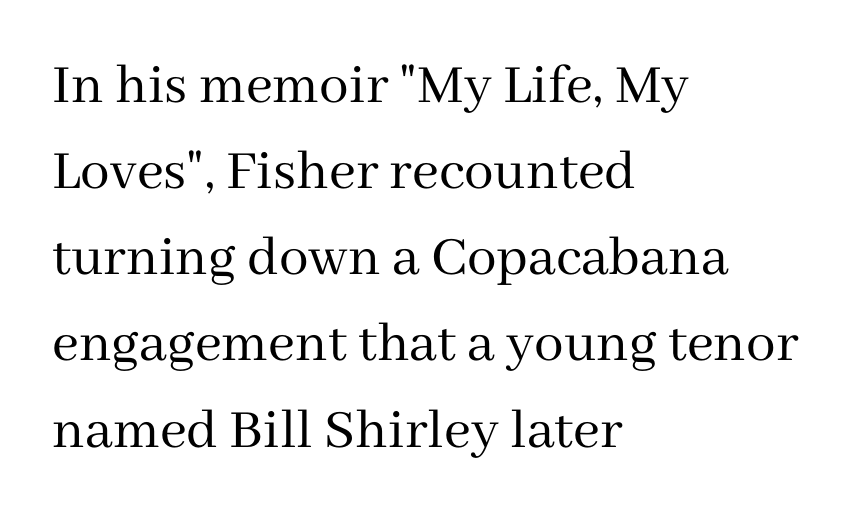
Nothing unusual about the tracking: characters are spaced as the font intends. The string is rendered with underlining switched off. Rendered with straight, roman letterforms. Think of a printed novel: that variable character pitch is what you see here.
